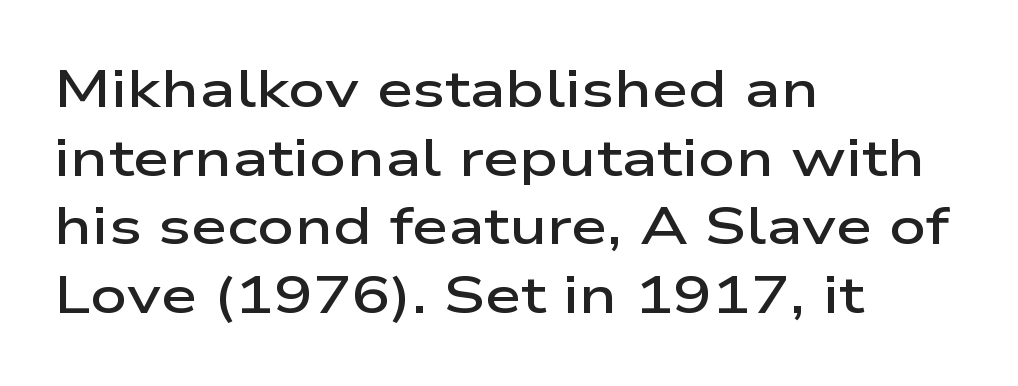
{"serif": "no", "italic": "no", "bold": "semi", "weight": "semibold", "width": "wide", "stroke_contrast": "low", "x_height": "medium", "monospaced": "no", "underline": "no", "align": "left", "line_spacing": "normal", "line_spacing_ratio": 1.32, "letter_spacing": "normal", "letter_spacing_em": 0.0, "glyph_px": 52}
